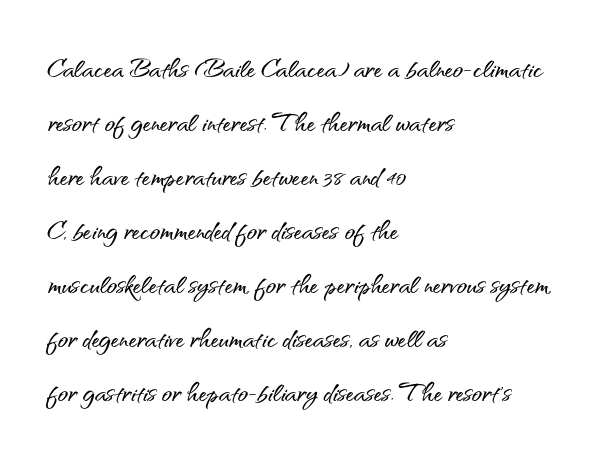
Q: Is the text italic (slanted)? A: Yes.
Q: Is the typeface a serif or a sans-serif typeface? A: Sans-serif.
Q: Is the text underlined? A: No.
Q: How is the paragraph aligned? A: Left-aligned.
Q: Is the spacing between letters normal or unusually wide? A: Normal.
Q: Is the spacing between lines tight, normal or loose? A: Normal.
Q: Width (condensed, normal, or wide)? A: Normal.
Q: Stroke contrast? A: Medium.
Q: x-height? A: Small.
Q: Monospaced? A: No.
